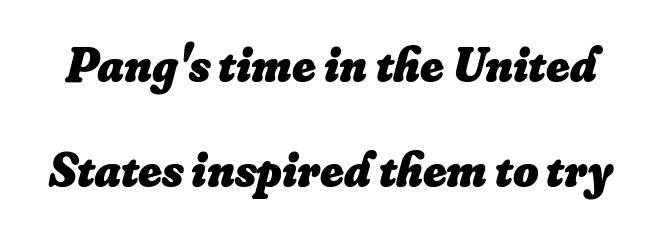
{"italic": "yes", "lean": "right", "slant_degrees": 16, "bold": "yes", "weight": "heavy", "width": "normal", "stroke_contrast": "low", "x_height": "small", "monospaced": "no", "underline": "no", "line_spacing": "loose", "line_spacing_ratio": 2.15, "letter_spacing": "normal", "letter_spacing_em": 0.0, "glyph_px": 49}
